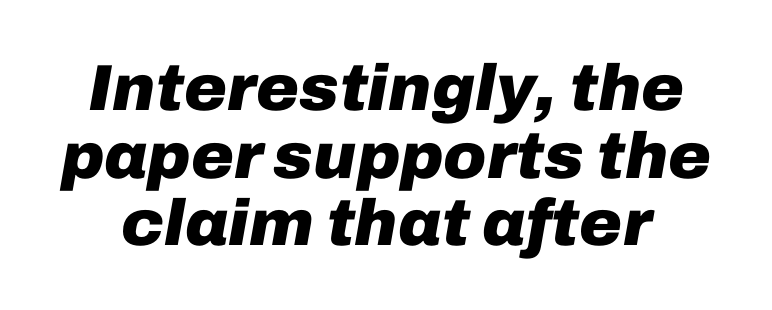
The image shows 65 px heavy type, italic (leaning right); set tight line spacing (1.04x), normal letter spacing, not underlined; low stroke contrast and a medium x-height.
